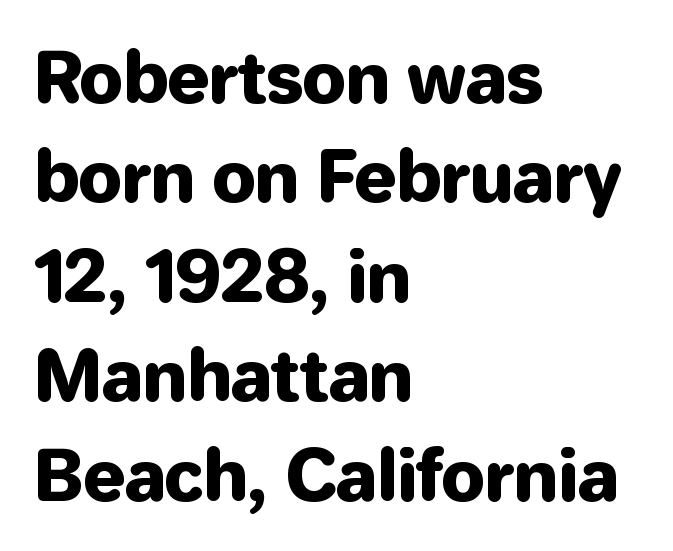
Q: Is the text italic (slanted)? A: No, it is upright.
Q: Is the typeface a serif or a sans-serif typeface? A: Sans-serif.
Q: Is the text underlined? A: No.
Q: How is the paragraph aligned? A: Left-aligned.
Q: Is the spacing between letters normal or unusually wide? A: Normal.
Q: Is the spacing between lines tight, normal or loose? A: Normal.
Q: Width (condensed, normal, or wide)? A: Normal.
Q: Stroke contrast? A: Low.
Q: x-height? A: Medium.
Q: Monospaced? A: No.
